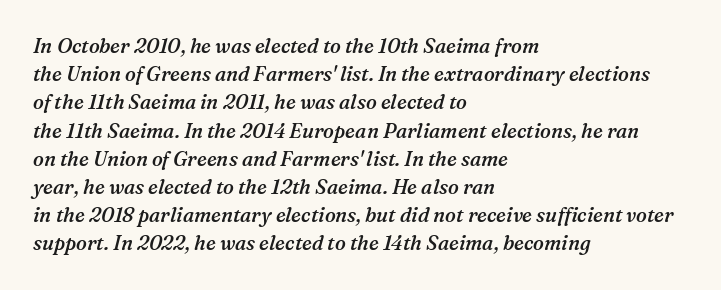
Q: Is the text bold? A: Semi-bold.
Q: Is the text italic (slanted)? A: Yes, it leans right by about 16 degrees.
Q: Is the text underlined? A: No.
Q: How is the paragraph aligned? A: Left-aligned.
Q: Is the spacing between letters normal or unusually wide? A: Normal.
Q: Is the spacing between lines tight, normal or loose? A: Normal.
